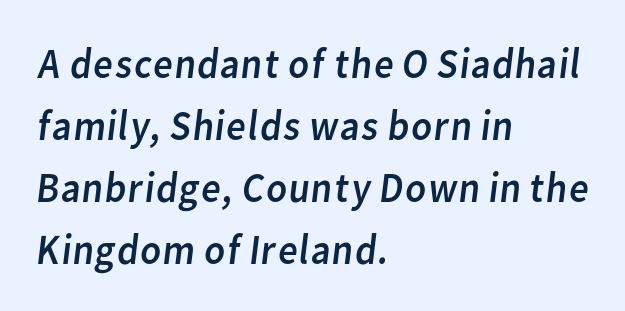
Q: Is the text bold? A: No.
Q: Is the typeface a serif or a sans-serif typeface? A: Sans-serif.
Q: Is the text underlined? A: No.
Q: How is the paragraph aligned? A: Left-aligned.
Q: Is the spacing between letters normal or unusually wide? A: Normal.
Q: Is the spacing between lines tight, normal or loose? A: Normal.
Q: Width (condensed, normal, or wide)? A: Normal.
Q: Stroke contrast? A: Low.
Q: x-height? A: Medium.
Q: Monospaced? A: No.
